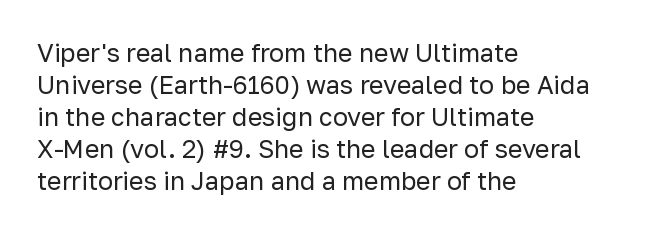
The image shows 25 px text type, upright; set left-aligned, normal line spacing (1.28x), normal letter spacing, not underlined.
